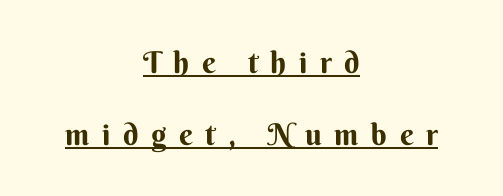
Q: Is the text italic (slanted)? A: No, it is upright.
Q: Is the typeface a serif or a sans-serif typeface? A: Sans-serif.
Q: Is the text underlined? A: Yes.
Q: How is the paragraph aligned? A: Centered.
Q: Is the spacing between letters normal or unusually wide? A: Unusually wide.
Q: Is the spacing between lines tight, normal or loose? A: Loose.
Q: Width (condensed, normal, or wide)? A: Normal.
Q: Stroke contrast? A: Medium.
Q: x-height? A: Small.
Q: Monospaced? A: No.
